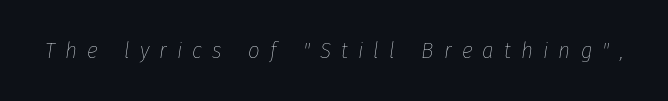
{"italic": "yes", "lean": "right", "slant_degrees": 8, "bold": "no", "underline": "no", "letter_spacing": "wide", "letter_spacing_em": 0.44, "glyph_px": 23}
